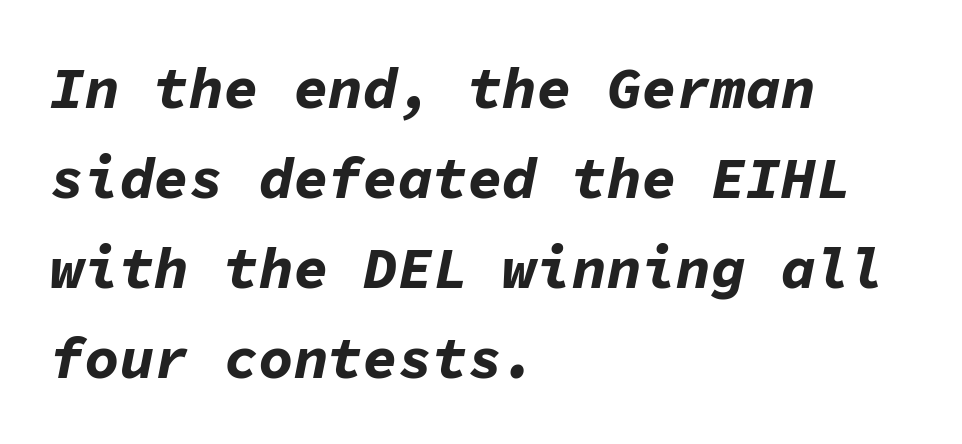
{"italic": "yes", "lean": "right", "slant_degrees": 11, "bold": "yes", "weight": "bold", "width": "normal", "stroke_contrast": "low", "x_height": "medium", "monospaced": "yes", "underline": "no", "align": "left", "line_spacing": "normal", "line_spacing_ratio": 1.55, "letter_spacing": "normal", "letter_spacing_em": 0.0, "glyph_px": 58}
